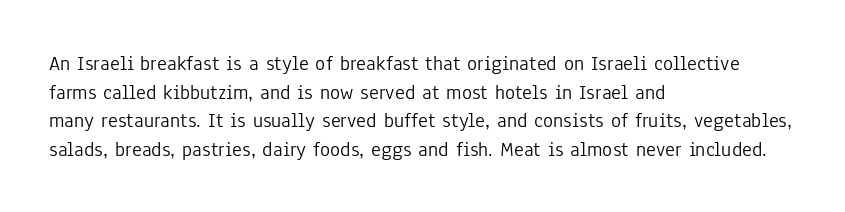
{"italic": "no", "bold": "no", "underline": "no", "align": "left", "line_spacing": "normal", "line_spacing_ratio": 1.36, "letter_spacing": "normal", "letter_spacing_em": 0.0, "glyph_px": 21}
